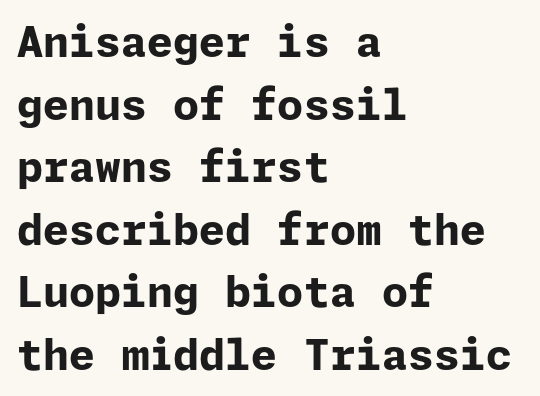
{"serif": "no", "italic": "no", "bold": "yes", "weight": "bold", "width": "normal", "stroke_contrast": "low", "x_height": "medium", "underline": "no", "align": "left", "line_spacing": "normal", "line_spacing_ratio": 1.49, "letter_spacing": "normal", "letter_spacing_em": 0.0, "glyph_px": 42}
